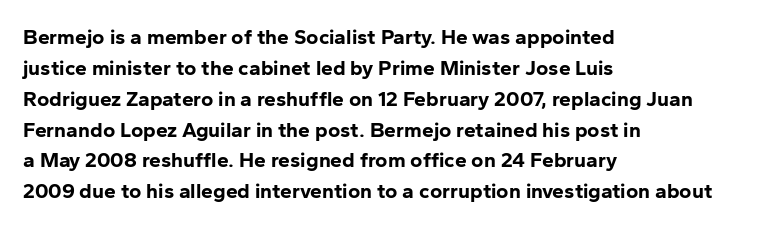
Posture: vertical. A classic flush-left, rag-right setting is used for this passage. Horizontal bands of white between lines are of average thickness. Each word holds together tightly as a unit, with standard inter-letter gaps. The font is running at its bold setting.
